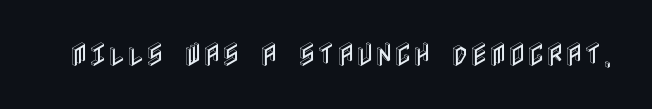
Q: Is the text italic (slanted)? A: No, it is upright.
Q: Is the text underlined? A: No.
Q: Is the spacing between letters normal or unusually wide? A: Normal.
